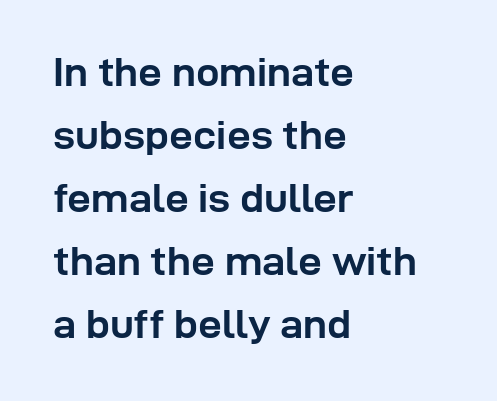
Q: Is the text bold? A: Yes.
Q: Is the text italic (slanted)? A: No, it is upright.
Q: Is the typeface a serif or a sans-serif typeface? A: Sans-serif.
Q: Is the text underlined? A: No.
Q: How is the paragraph aligned? A: Left-aligned.
Q: Is the spacing between letters normal or unusually wide? A: Normal.
Q: Is the spacing between lines tight, normal or loose? A: Normal.
Q: Width (condensed, normal, or wide)? A: Normal.
Q: Stroke contrast? A: Low.
Q: x-height? A: Medium.
Q: Monospaced? A: No.
